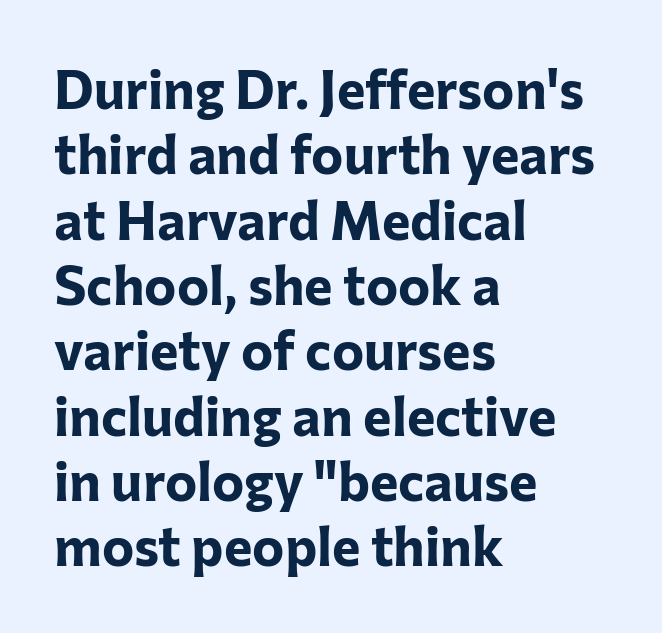
The image shows 54 px bold sans-serif type, upright; set left-aligned, line spacing 1.21x, normal letter spacing, not underlined; low stroke contrast and a medium x-height.
